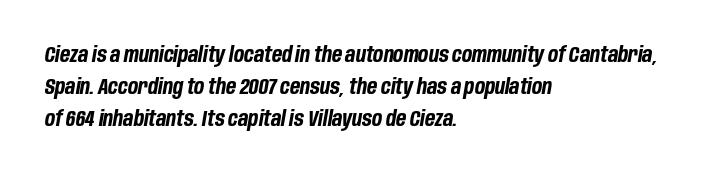
{"italic": "yes", "lean": "right", "slant_degrees": 10, "bold": "yes", "underline": "no", "align": "left", "line_spacing": "normal", "line_spacing_ratio": 1.52, "letter_spacing": "normal", "letter_spacing_em": 0.0, "glyph_px": 21}
